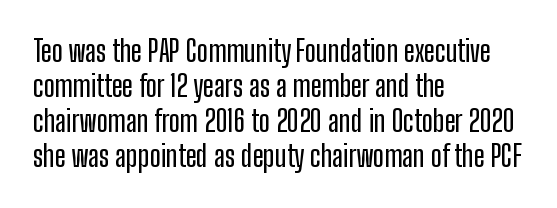
Q: Is the text italic (slanted)? A: No, it is upright.
Q: Is the typeface a serif or a sans-serif typeface? A: Sans-serif.
Q: Is the text underlined? A: No.
Q: How is the paragraph aligned? A: Left-aligned.
Q: Is the spacing between letters normal or unusually wide? A: Normal.
Q: Width (condensed, normal, or wide)? A: Condensed.
Q: Stroke contrast? A: Low.
Q: x-height? A: Medium.
Q: Monospaced? A: No.
